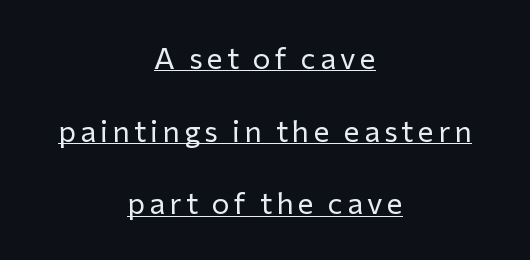
The image shows 30 px regular-weight sans-serif type, upright; set centered, loose line spacing (2.42x), underlined; low stroke contrast and a medium x-height.
